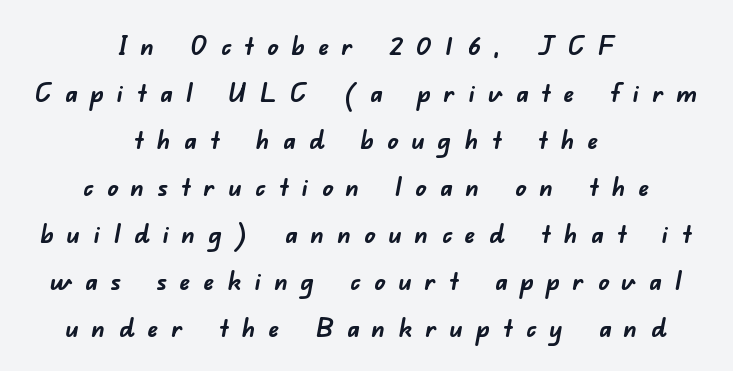
The image shows 27 px bold type; set centered, line spacing 1.74x, unusually wide letter spacing (+0.48 em), not underlined.
